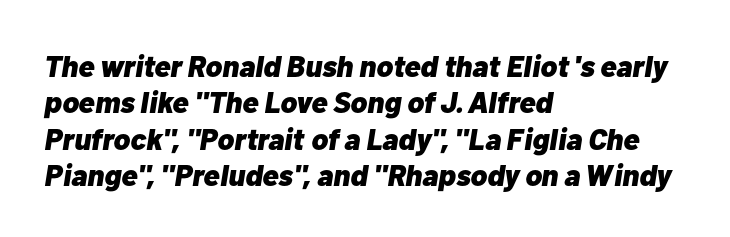
Q: Is the text bold? A: Yes.
Q: Is the text italic (slanted)? A: Yes, it leans right by about 10 degrees.
Q: Is the text underlined? A: No.
Q: How is the paragraph aligned? A: Left-aligned.
Q: Is the spacing between letters normal or unusually wide? A: Normal.
Q: Width (condensed, normal, or wide)? A: Normal.
Q: Stroke contrast? A: Low.
Q: x-height? A: Medium.
Q: Monospaced? A: No.
